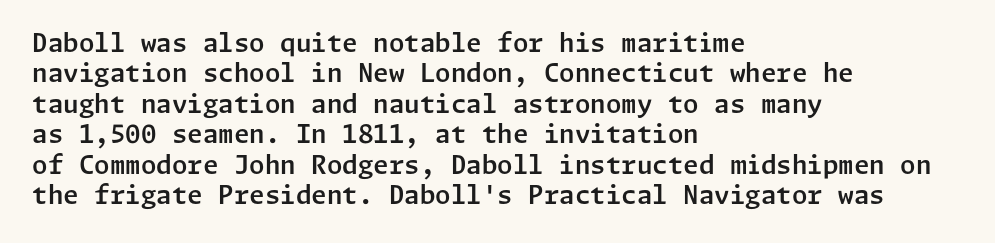
Q: Is the text italic (slanted)? A: No, it is upright.
Q: Is the text underlined? A: No.
Q: How is the paragraph aligned? A: Left-aligned.
Q: Is the spacing between letters normal or unusually wide? A: Normal.
